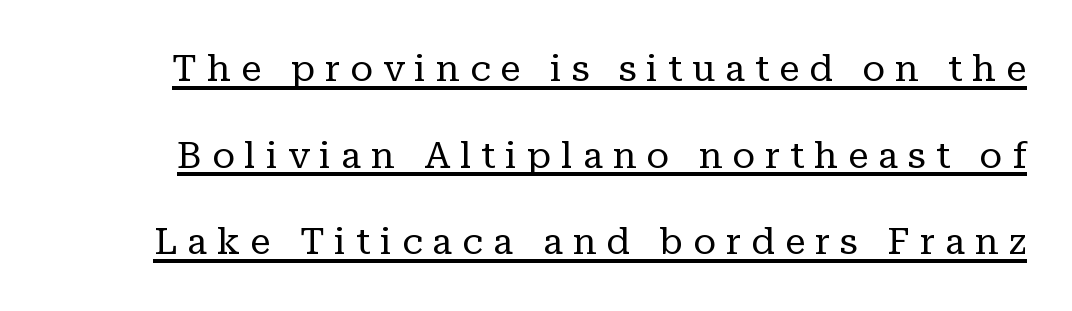
The image shows 37 px regular-weight serif type, upright; set loose line spacing (2.34x), unusually wide letter spacing (+0.27 em), underlined; low stroke contrast and a medium x-height.
